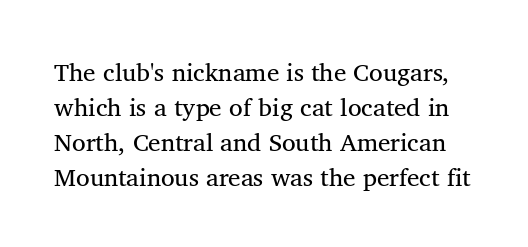
The rows are spaced the way most documents space them. Letters have the restrained weight of plain body copy at most. Honestly, the letter spacing is just normal — you wouldn't notice it. The baseline area is clear.
